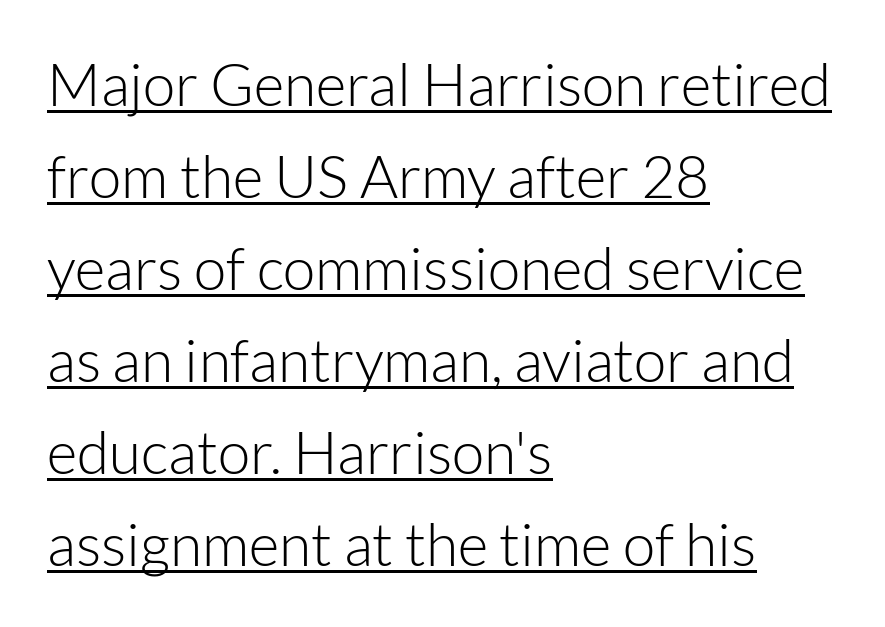
Q: Is the text bold? A: No.
Q: Is the text italic (slanted)? A: No, it is upright.
Q: Is the typeface a serif or a sans-serif typeface? A: Sans-serif.
Q: Is the text underlined? A: Yes.
Q: How is the paragraph aligned? A: Left-aligned.
Q: Is the spacing between letters normal or unusually wide? A: Normal.
Q: Is the spacing between lines tight, normal or loose? A: Normal.
Q: Width (condensed, normal, or wide)? A: Normal.
Q: Stroke contrast? A: Low.
Q: x-height? A: Medium.
Q: Monospaced? A: No.
